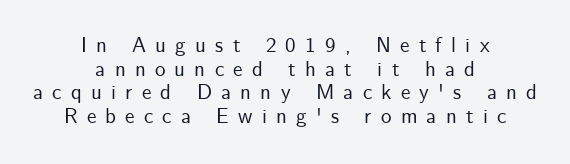
Q: Is the text italic (slanted)? A: No, it is upright.
Q: Is the text underlined? A: No.
Q: How is the paragraph aligned? A: Centered.
Q: Is the spacing between letters normal or unusually wide? A: Unusually wide.
Q: Is the spacing between lines tight, normal or loose? A: Tight.
